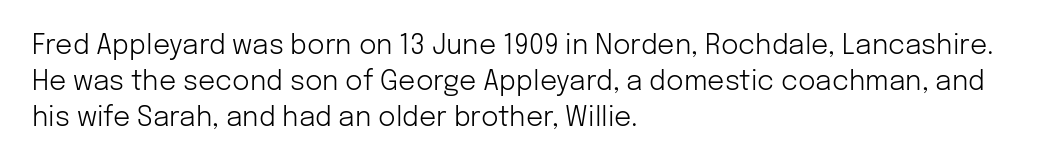
{"italic": "no", "bold": "no", "underline": "no", "align": "left", "line_spacing": "normal", "line_spacing_ratio": 1.34, "letter_spacing": "normal", "letter_spacing_em": 0.0, "glyph_px": 27}
